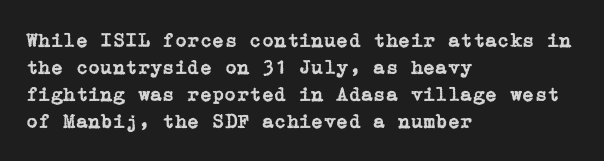
Q: Is the text italic (slanted)? A: No, it is upright.
Q: Is the text underlined? A: No.
Q: How is the paragraph aligned? A: Left-aligned.
Q: Is the spacing between letters normal or unusually wide? A: Normal.
Q: Is the spacing between lines tight, normal or loose? A: Normal.
